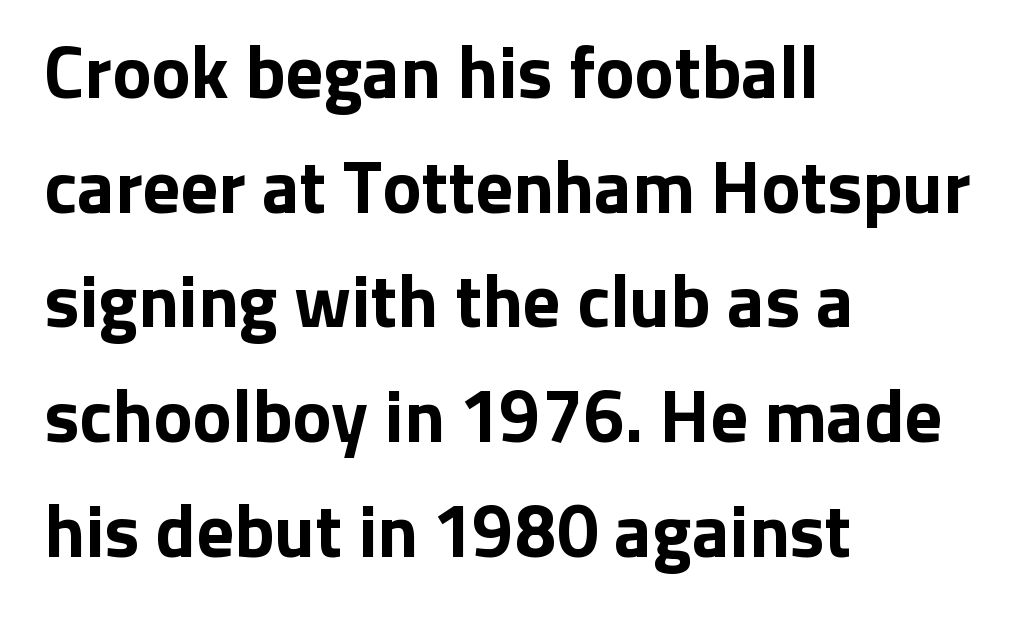
Short and long lines alike share a common starting point at left. A clean baseline with only descenders dipping below it. The face used here is a sans, in the tradition of grotesques and geometrics. The face used here is proportionally spaced, like ordinary book or web type.
